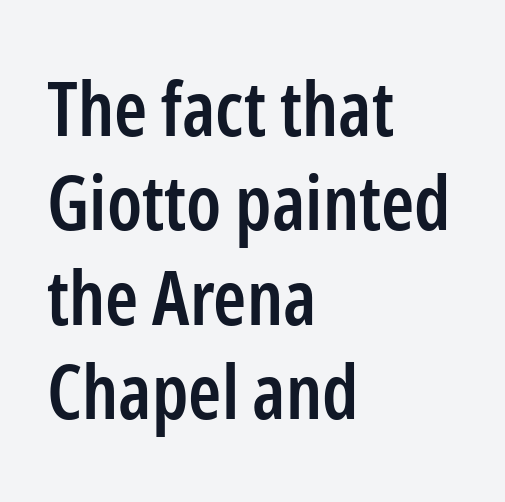
Q: Is the text bold? A: Semi-bold.
Q: Is the text italic (slanted)? A: No, it is upright.
Q: Is the typeface a serif or a sans-serif typeface? A: Sans-serif.
Q: Is the text underlined? A: No.
Q: How is the paragraph aligned? A: Left-aligned.
Q: Is the spacing between letters normal or unusually wide? A: Normal.
Q: Is the spacing between lines tight, normal or loose? A: Normal.
Q: Width (condensed, normal, or wide)? A: Condensed.
Q: Stroke contrast? A: Low.
Q: x-height? A: Medium.
Q: Monospaced? A: No.
